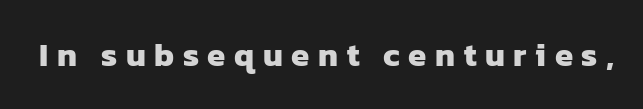
The font family rendered here belongs to the sans-serif group. Observe the wide spacing: letters keep a clear distance from each other. Note the varied advance widths — an 'i' is clearly narrower than an 'm'. Weight: bold.
